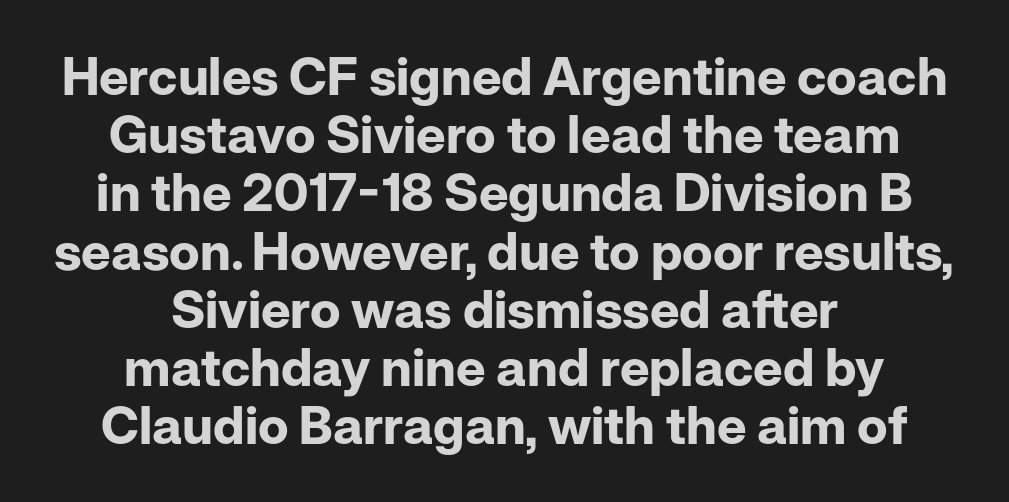
The image shows 52 px bold sans-serif type, upright; set centered, tight line spacing (1.12x), normal letter spacing, not underlined; low stroke contrast and a medium x-height.
